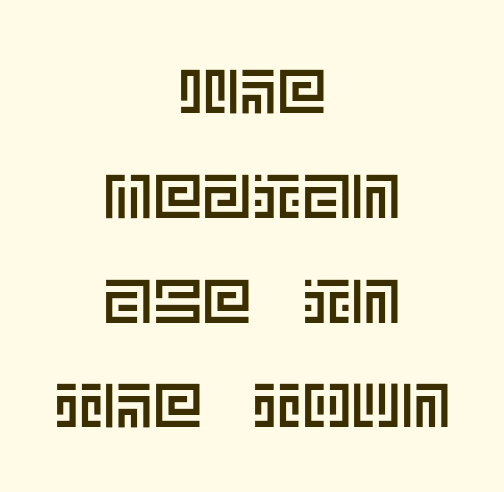
Q: Is the text italic (slanted)? A: No, it is upright.
Q: Is the text underlined? A: No.
Q: How is the paragraph aligned? A: Centered.
Q: Is the spacing between letters normal or unusually wide? A: Normal.
Q: Is the spacing between lines tight, normal or loose? A: Normal.
Q: Width (condensed, normal, or wide)? A: Normal.
Q: x-height? A: Large.
